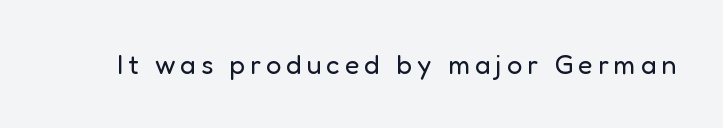
The image shows 27 px text type, upright; set not underlined.
